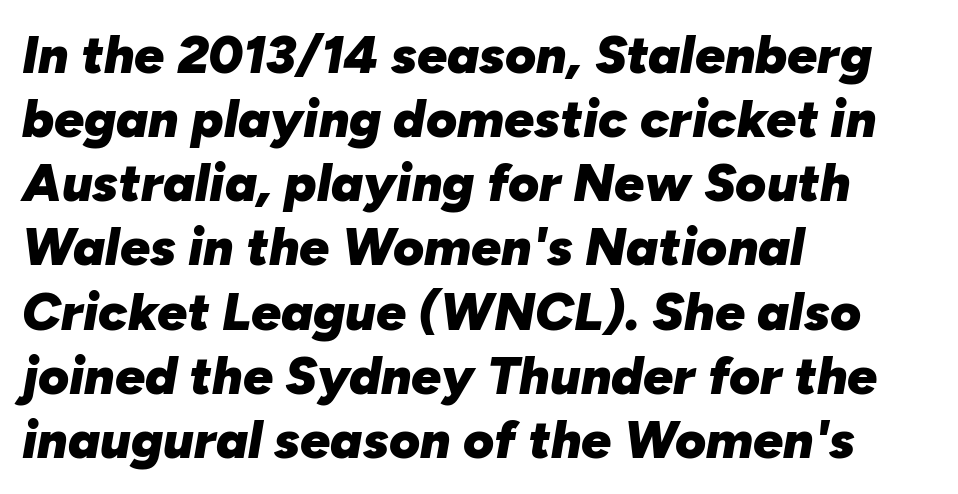
The image shows 53 px heavy type, italic (leaning right); set left-aligned, line spacing 1.21x, normal letter spacing, not underlined; low stroke contrast and a medium x-height.
